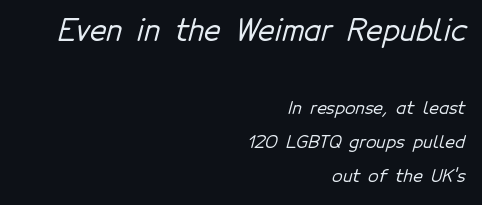
The image shows 29 px sans-serif type; set right-aligned, loose line spacing (2.02x), normal letter spacing, not underlined; the first (top) block is 1.71x larger; low stroke contrast and a medium x-height.
